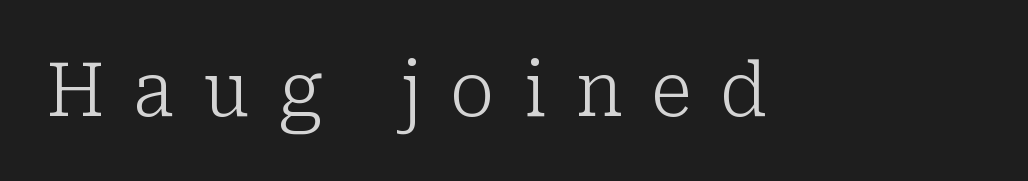
The image shows 75 px light serif type, upright; set unusually wide letter spacing (+0.39 em), not underlined; low stroke contrast and a medium x-height.
